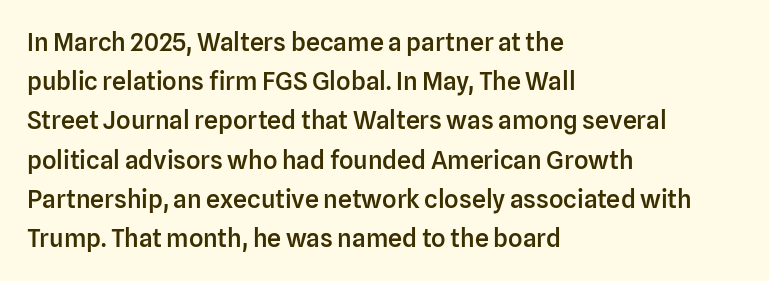
{"italic": "no", "bold": "semi", "underline": "no", "align": "left", "line_spacing": "normal", "line_spacing_ratio": 1.57, "letter_spacing": "normal", "letter_spacing_em": 0.0, "glyph_px": 25}
